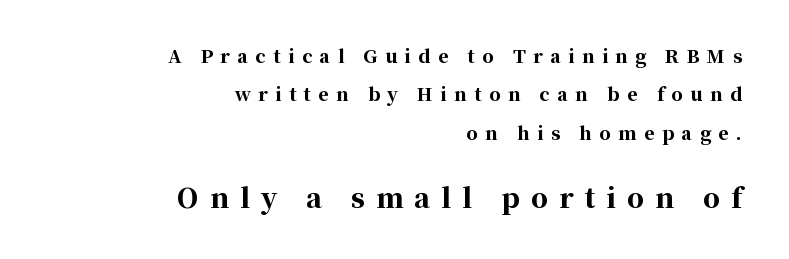
Caption: expanded tracking, letters set apart. Size hierarchy here favors the trailing block over the leading one. Students, this is bold: see how much ink each stroke carries. Rows of type keep a wide berth in the vertical direction.
